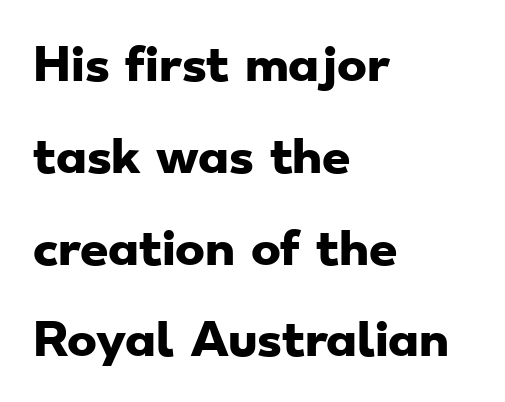
{"serif": "no", "bold": "yes", "weight": "heavy", "width": "wide", "stroke_contrast": "low", "x_height": "small", "monospaced": "no", "underline": "no", "align": "left", "line_spacing": "loose", "line_spacing_ratio": 2.04, "letter_spacing": "normal", "letter_spacing_em": 0.0, "glyph_px": 45}
